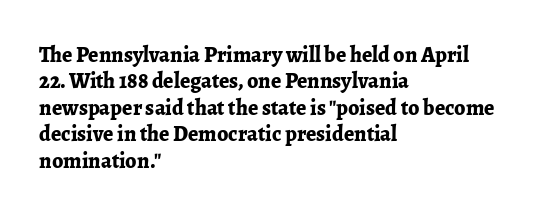
The image shows 22 px bold type, upright; set left-aligned, line spacing 1.2x, normal letter spacing, not underlined.
